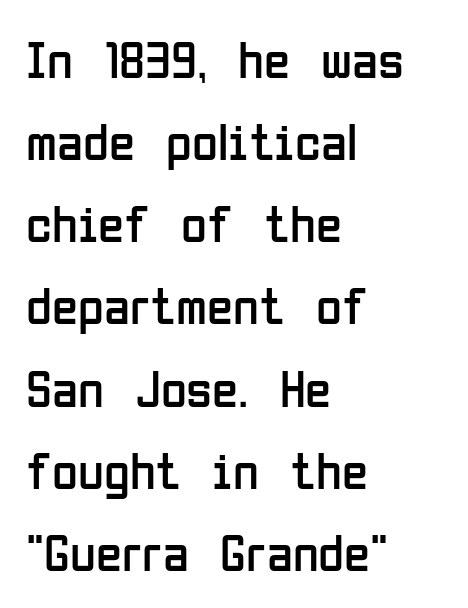
Q: Is the text bold? A: No.
Q: Is the text italic (slanted)? A: No, it is upright.
Q: Is the typeface a serif or a sans-serif typeface? A: Sans-serif.
Q: Is the text underlined? A: No.
Q: How is the paragraph aligned? A: Left-aligned.
Q: Is the spacing between letters normal or unusually wide? A: Normal.
Q: Is the spacing between lines tight, normal or loose? A: Normal.
Q: Width (condensed, normal, or wide)? A: Condensed.
Q: Stroke contrast? A: Low.
Q: x-height? A: Medium.
Q: Monospaced? A: No.
